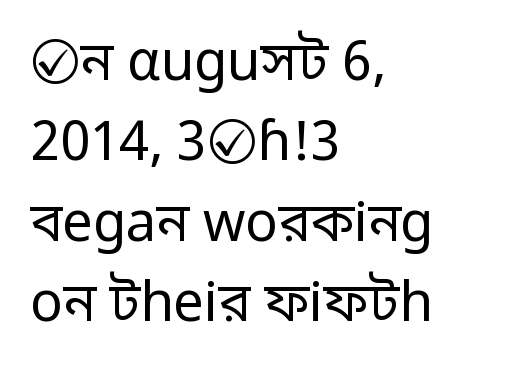
Q: Is the text bold? A: No.
Q: Is the text italic (slanted)? A: No, it is upright.
Q: Is the typeface a serif or a sans-serif typeface? A: Sans-serif.
Q: Is the text underlined? A: No.
Q: How is the paragraph aligned? A: Left-aligned.
Q: Is the spacing between letters normal or unusually wide? A: Normal.
Q: Is the spacing between lines tight, normal or loose? A: Normal.
Q: Width (condensed, normal, or wide)? A: Normal.
Q: Stroke contrast? A: Low.
Q: x-height? A: Medium.
Q: Monospaced? A: No.
